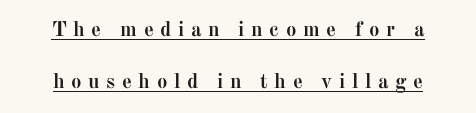
Summary of weight: heavy, a full bold. These lines were composed using upright roman letters. A typesetter would call this heavily tracked-out type. These lines stand farther apart than default settings would place them.
